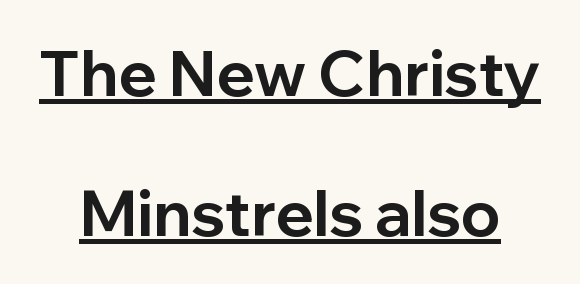
Q: Is the text bold? A: Yes.
Q: Is the text italic (slanted)? A: No, it is upright.
Q: Is the typeface a serif or a sans-serif typeface? A: Sans-serif.
Q: Is the text underlined? A: Yes.
Q: Is the spacing between letters normal or unusually wide? A: Normal.
Q: Is the spacing between lines tight, normal or loose? A: Loose.
Q: Width (condensed, normal, or wide)? A: Normal.
Q: Stroke contrast? A: Low.
Q: x-height? A: Medium.
Q: Monospaced? A: No.
